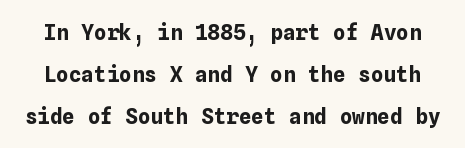
The tracking reads as untouched default to a designer's eye. Italic? Not at all — the glyphs are vertical. A typesetter would call this leading open, well beyond the default. The words here are not underlined. Each glyph is drawn with heavy, bold strokes.
